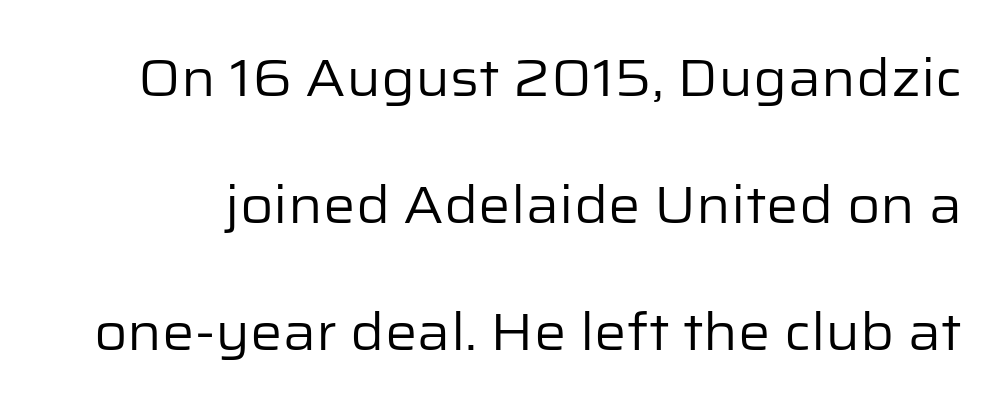
{"serif": "no", "italic": "no", "bold": "no", "weight": "regular", "width": "normal", "stroke_contrast": "low", "x_height": "medium", "monospaced": "no", "underline": "no", "line_spacing": "loose", "line_spacing_ratio": 2.49, "letter_spacing": "normal", "letter_spacing_em": 0.0, "glyph_px": 51}
